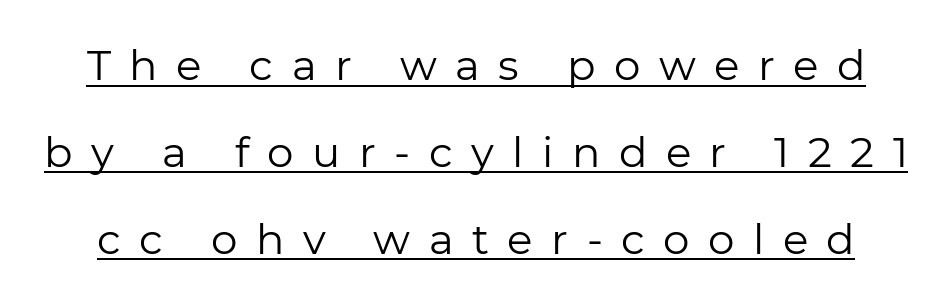
Do the characters align in a grid? No, the font is proportional. These lines are composed in type without serifs. How would I describe the line gaps? Wide and relaxed. The letters are spread apart with noticeably loose tracking. Italic? Not at all — the glyphs are vertical. Letters have the restrained weight of plain body copy at most.
